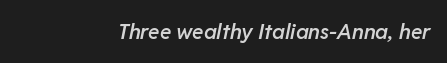
Moderately thickened strokes mark this as semibold type. Rendered with sloped, italic letterforms. The face used here is rendered with its standard letterfit. Beneath every word, the page is bare.
